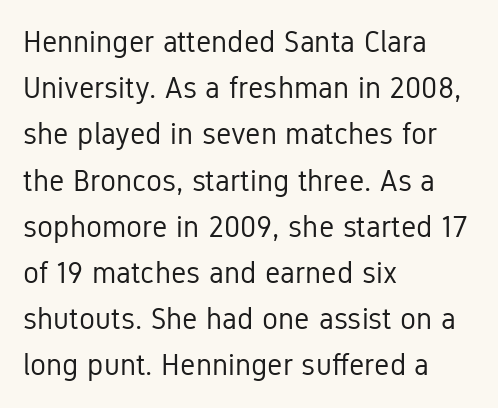
{"serif": "no", "italic": "no", "bold": "no", "weight": "regular", "width": "condensed", "stroke_contrast": "low", "x_height": "medium", "monospaced": "no", "underline": "no", "align": "left", "line_spacing": "normal", "line_spacing_ratio": 1.54, "letter_spacing": "normal", "letter_spacing_em": 0.0, "glyph_px": 30}
